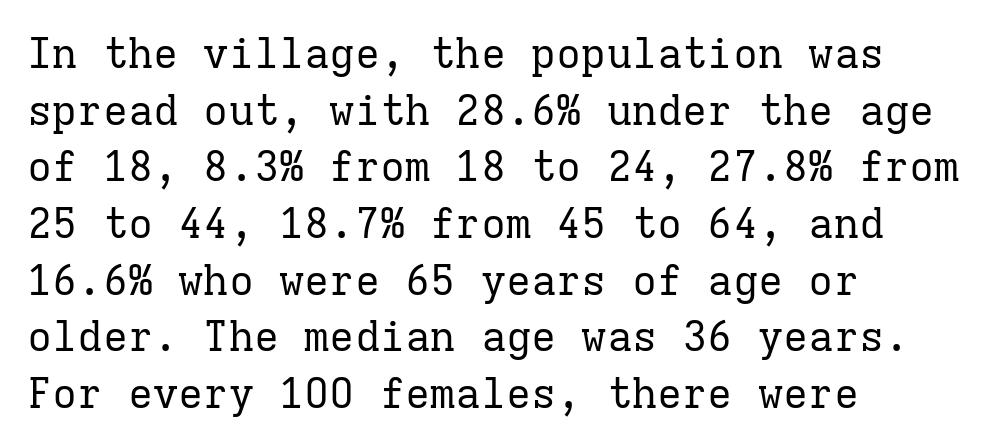
Q: Is the text bold? A: No.
Q: Is the text italic (slanted)? A: No, it is upright.
Q: Is the typeface a serif or a sans-serif typeface? A: Serif.
Q: Is the text underlined? A: No.
Q: How is the paragraph aligned? A: Left-aligned.
Q: Is the spacing between letters normal or unusually wide? A: Normal.
Q: Is the spacing between lines tight, normal or loose? A: Normal.
Q: Width (condensed, normal, or wide)? A: Normal.
Q: Stroke contrast? A: Low.
Q: x-height? A: Medium.
Q: Monospaced? A: Yes.
